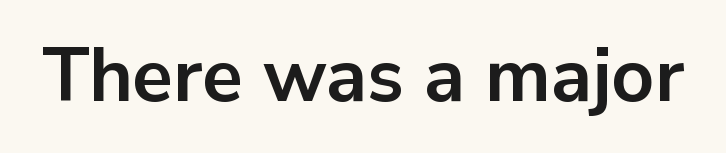
Ascenders rise straight up at ninety degrees. Has an underline been added? It has not. Is this a fixed-width face? No — the glyphs have proportional, varying widths. No extra tracking has been applied to these lines. Font category for this specimen: sans-serif.
